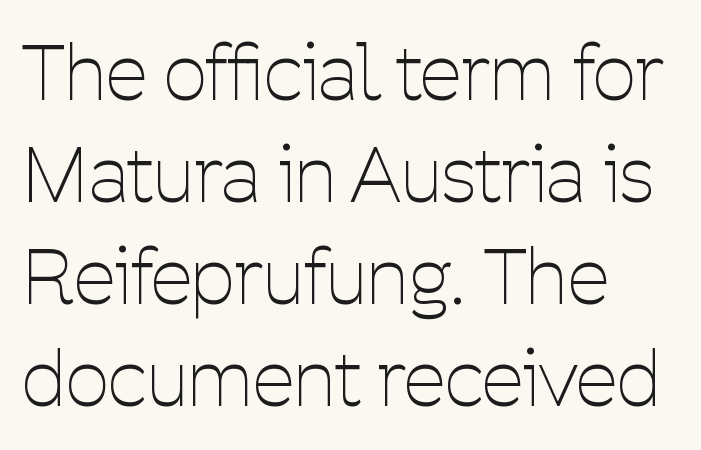
One-word summary of the alignment: left. This sample uses plain, unmodified letter spacing. A normal amount of white space separates one row of letters from the next. Italic? Not at all — the glyphs are vertical. Bold? No — there's no thickening of the strokes.
